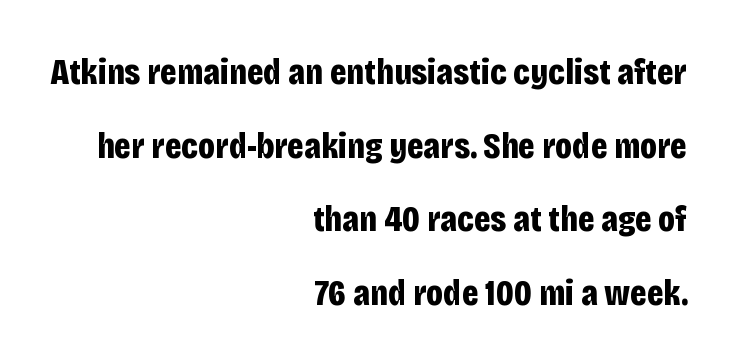
{"serif": "no", "italic": "no", "bold": "yes", "weight": "bold", "width": "condensed", "stroke_contrast": "low", "x_height": "large", "monospaced": "no", "underline": "no", "align": "right", "line_spacing": "loose", "line_spacing_ratio": 1.99, "letter_spacing": "normal", "letter_spacing_em": 0.0, "glyph_px": 37}
